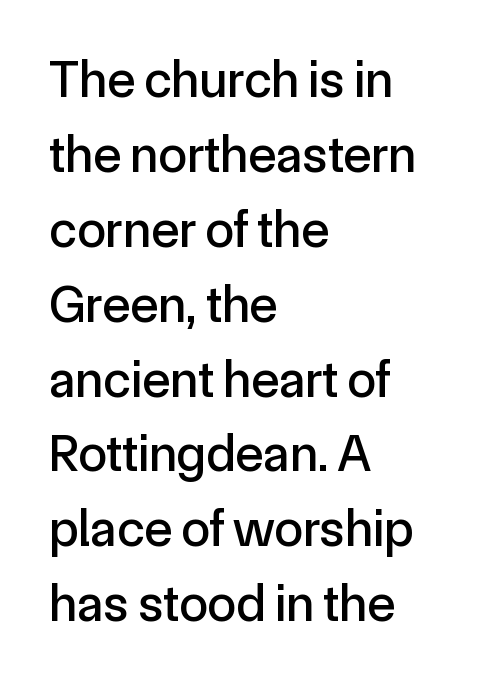
Q: Is the text italic (slanted)? A: No, it is upright.
Q: Is the typeface a serif or a sans-serif typeface? A: Sans-serif.
Q: Is the text underlined? A: No.
Q: How is the paragraph aligned? A: Left-aligned.
Q: Is the spacing between letters normal or unusually wide? A: Normal.
Q: Is the spacing between lines tight, normal or loose? A: Normal.
Q: Width (condensed, normal, or wide)? A: Normal.
Q: x-height? A: Medium.
Q: Monospaced? A: No.
